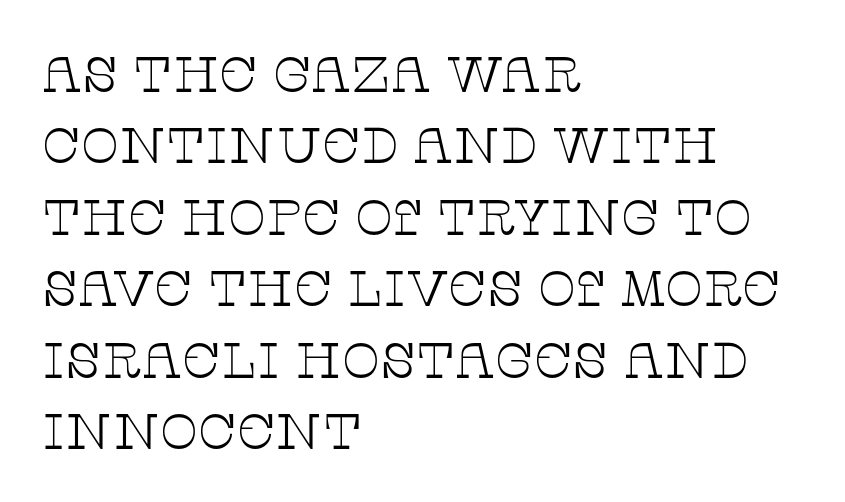
Q: Is the text bold? A: No.
Q: Is the text italic (slanted)? A: No, it is upright.
Q: Is the typeface a serif or a sans-serif typeface? A: Serif.
Q: Is the text underlined? A: No.
Q: How is the paragraph aligned? A: Left-aligned.
Q: Is the spacing between letters normal or unusually wide? A: Normal.
Q: Is the spacing between lines tight, normal or loose? A: Normal.
Q: Width (condensed, normal, or wide)? A: Wide.
Q: Stroke contrast? A: Low.
Q: x-height? A: Large.
Q: Monospaced? A: No.
